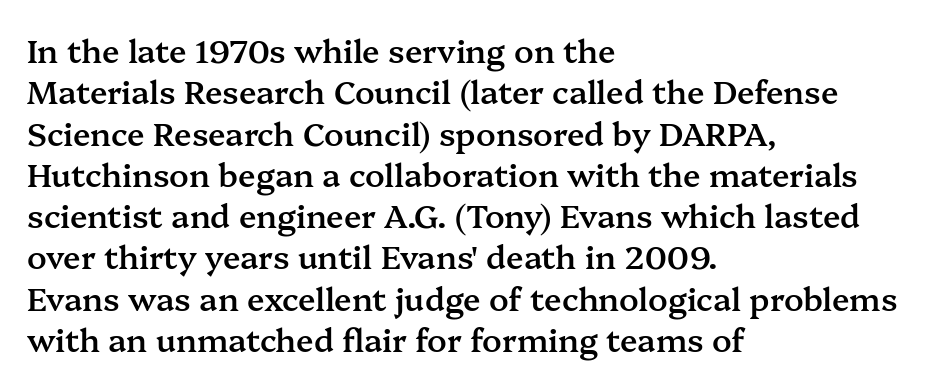
Q: Is the text bold? A: Semi-bold.
Q: Is the text italic (slanted)? A: No, it is upright.
Q: Is the typeface a serif or a sans-serif typeface? A: Serif.
Q: Is the text underlined? A: No.
Q: How is the paragraph aligned? A: Left-aligned.
Q: Is the spacing between letters normal or unusually wide? A: Normal.
Q: Is the spacing between lines tight, normal or loose? A: Normal.
Q: Width (condensed, normal, or wide)? A: Normal.
Q: Stroke contrast? A: Medium.
Q: x-height? A: Medium.
Q: Monospaced? A: No.
